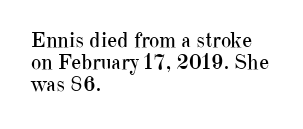
Q: Is the text bold? A: No.
Q: Is the text italic (slanted)? A: No, it is upright.
Q: Is the text underlined? A: No.
Q: How is the paragraph aligned? A: Left-aligned.
Q: Is the spacing between letters normal or unusually wide? A: Normal.
Q: Is the spacing between lines tight, normal or loose? A: Tight.
